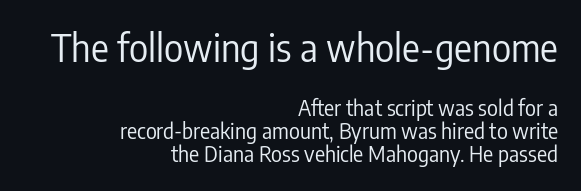
Visually the block forms a straight wall on the right and a jagged coastline on the left. Any mark beneath the type? The region is blank. The face looks like a standard text weight, possibly lighter. The font's upright variant was chosen for this text. Look at the tracking — it's just the regular setting, nothing added.
